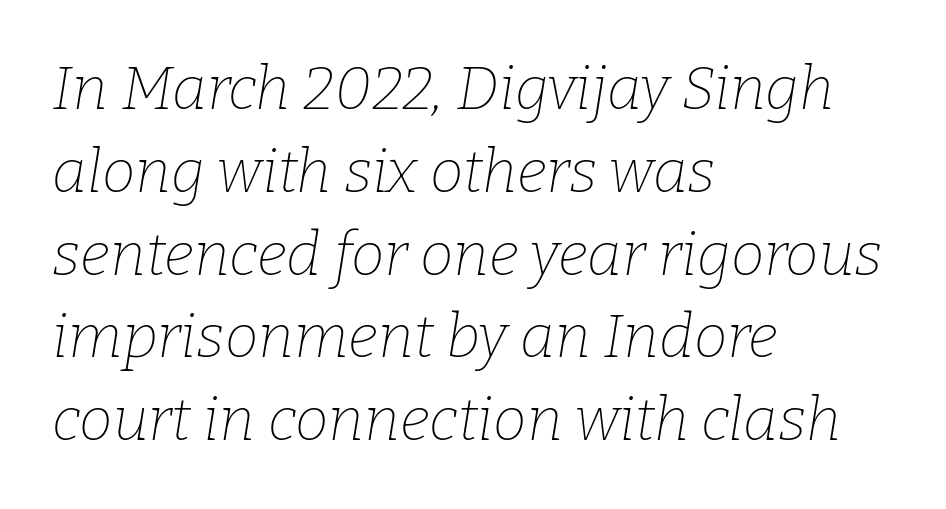
The passage shown leans; its letterforms are oblique. Varying glyph widths throughout — classic text-font behaviour. Is there much room between lines? A standard amount, neither cramped nor airy. Serif or sans? Serif — the stroke terminals have little feet. The gap between lines stays unmarked. Spacing between characters is what you'd get straight out of the box.
